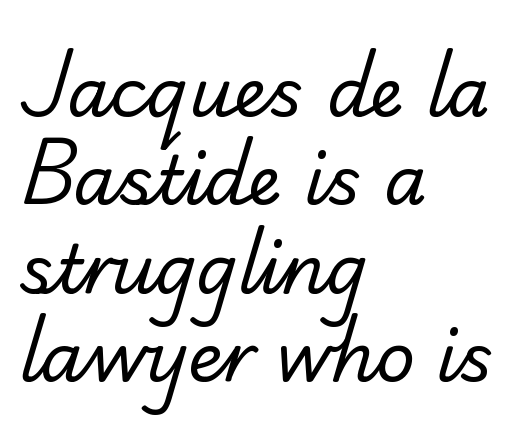
No heavy texture on the line: the type isn't bold. The letterforms sit shoulder to shoulder at normal distance. Line starts are locked; line ends wander. Examine the stroke ends and you'll spot serifs. Regarding leading, the lines here are spaced in the standard way. The specimen omits any rule beneath the text block's lines.
